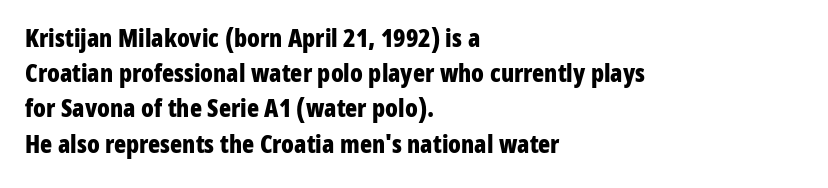
Q: Is the text bold? A: Yes.
Q: Is the text italic (slanted)? A: No, it is upright.
Q: Is the text underlined? A: No.
Q: How is the paragraph aligned? A: Left-aligned.
Q: Is the spacing between letters normal or unusually wide? A: Normal.
Q: Is the spacing between lines tight, normal or loose? A: Normal.
